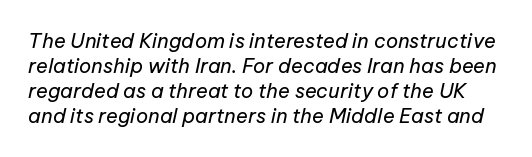
{"italic": "yes", "lean": "right", "slant_degrees": 12, "bold": "no", "underline": "no", "line_spacing": "normal", "line_spacing_ratio": 1.25, "letter_spacing": "normal", "letter_spacing_em": 0.0, "glyph_px": 20}
